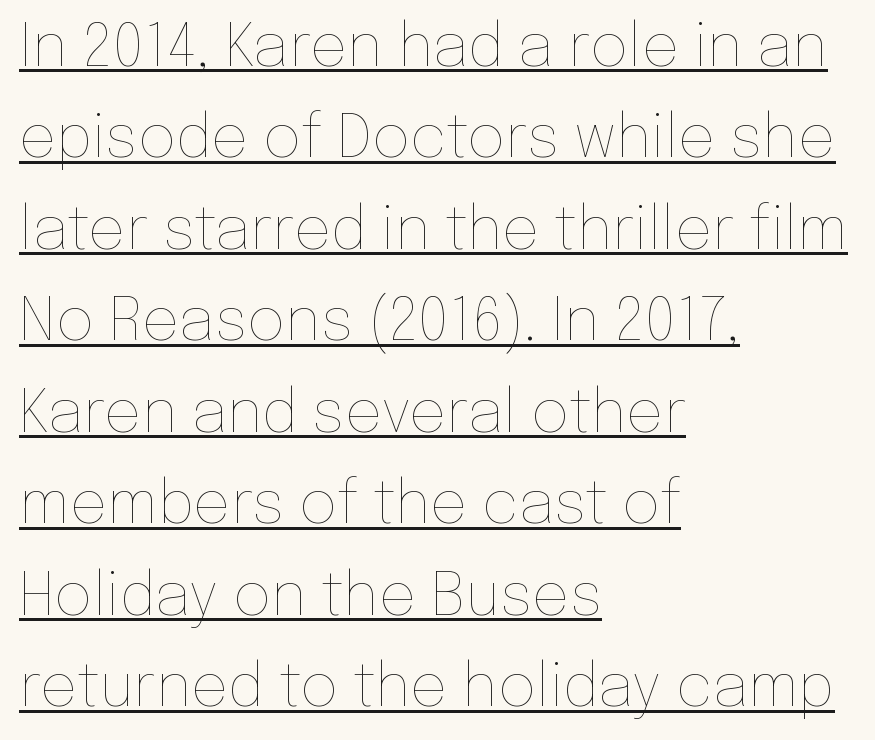
The image shows 59 px thin type, upright; set left-aligned, normal line spacing (1.55x), normal letter spacing, underlined; low stroke contrast and a medium x-height.
